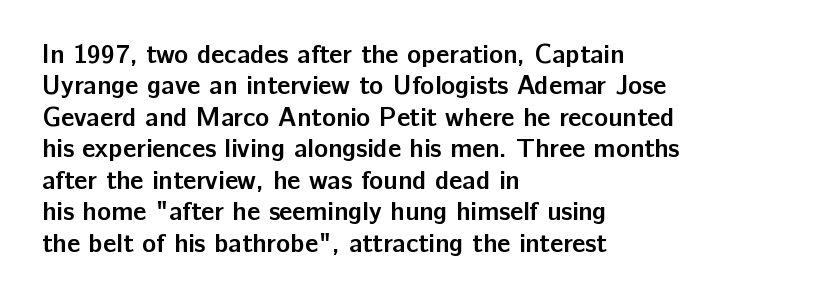
Q: Is the text bold? A: Yes.
Q: Is the text italic (slanted)? A: No, it is upright.
Q: Is the text underlined? A: No.
Q: How is the paragraph aligned? A: Left-aligned.
Q: Is the spacing between letters normal or unusually wide? A: Normal.
